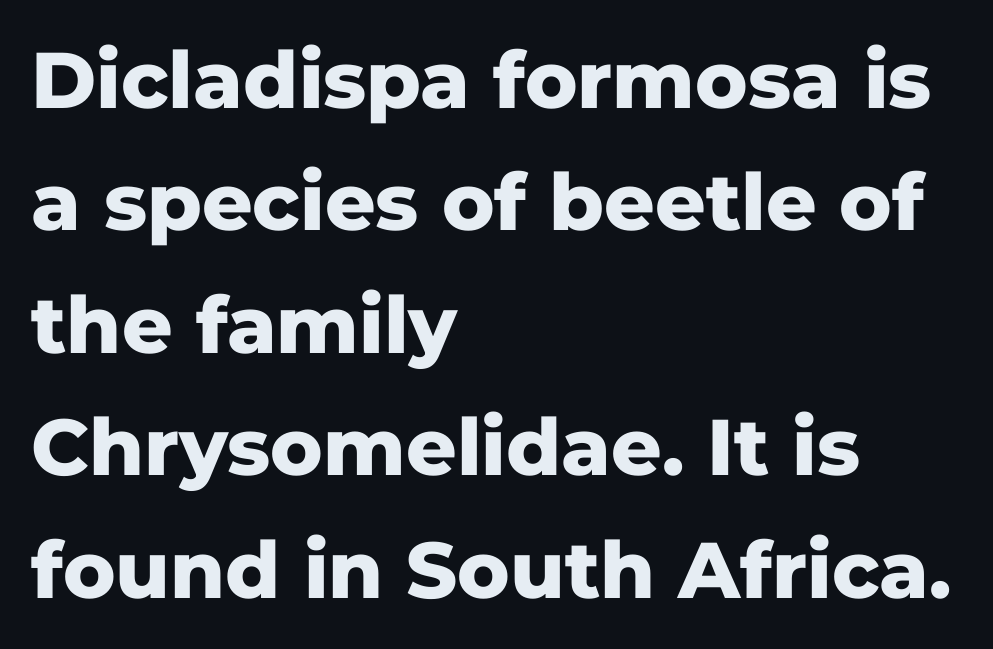
{"serif": "no", "italic": "no", "bold": "yes", "weight": "heavy", "width": "normal", "stroke_contrast": "low", "x_height": "medium", "monospaced": "no", "underline": "no", "align": "left", "line_spacing": "normal", "line_spacing_ratio": 1.55, "letter_spacing": "normal", "letter_spacing_em": 0.0, "glyph_px": 79}
